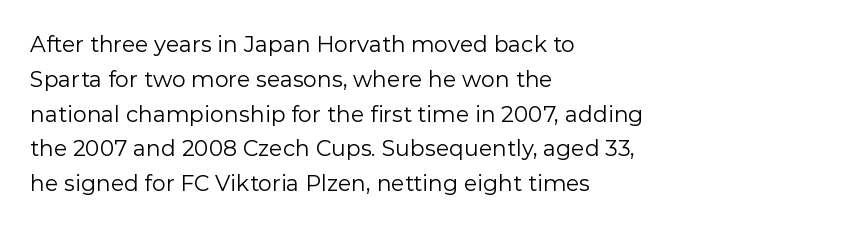
{"italic": "no", "bold": "no", "underline": "no", "align": "left", "line_spacing": "normal", "line_spacing_ratio": 1.58, "letter_spacing": "normal", "letter_spacing_em": 0.0, "glyph_px": 22}
